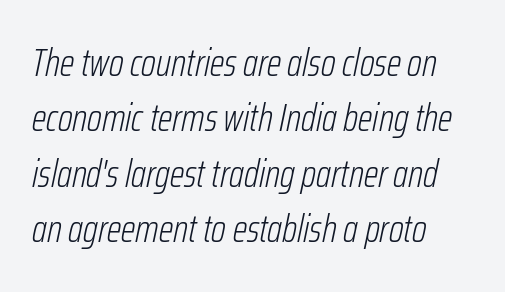
The image shows 38 px light, condensed type, italic (leaning right); set left-aligned, normal line spacing (1.46x), normal letter spacing, not underlined; low stroke contrast and a medium x-height.
